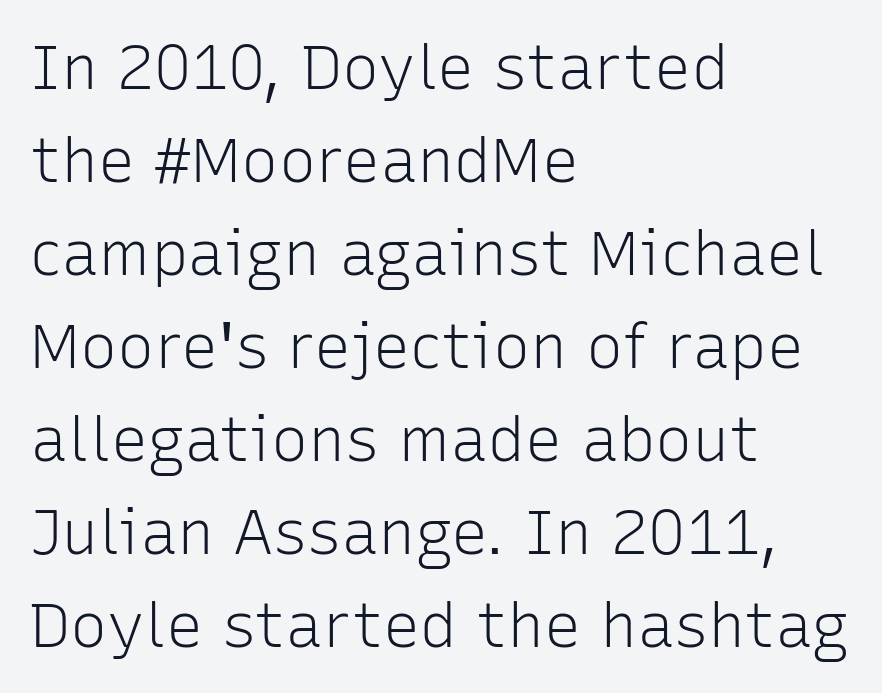
A normal amount of white space separates one row of letters from the next. Note the varied advance widths — an 'i' is clearly narrower than an 'm'. What stands out about the letter spacing? Nothing — it is the standard amount. The lines are quadded left.
